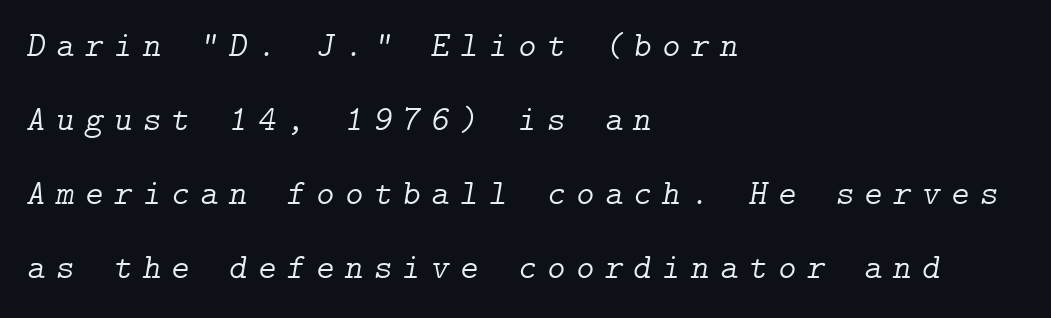
Tracking value appears strongly positive — letters spread wide. Reading down the column, the eye jumps a long way to each next line. The space directly below the letters is spotless. Are there feet on the stems? There are — it's a serif. Does the lettering tilt? It does — this is italic.
